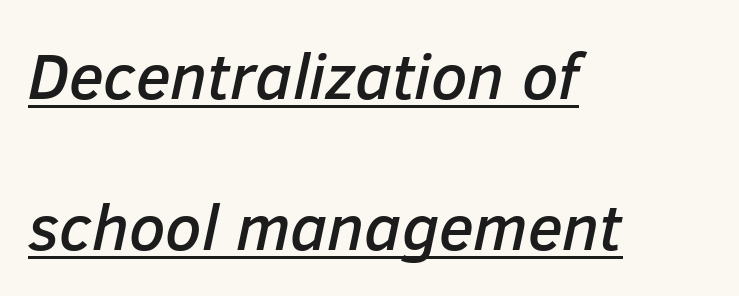
{"italic": "yes", "lean": "right", "slant_degrees": 12, "width": "normal", "stroke_contrast": "low", "x_height": "medium", "monospaced": "no", "underline": "yes", "align": "left", "line_spacing": "loose", "line_spacing_ratio": 2.32, "letter_spacing": "normal", "letter_spacing_em": 0.0, "glyph_px": 65}
